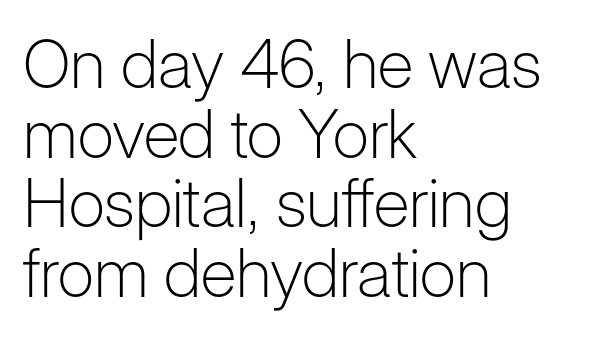
The image shows 67 px light sans-serif type, upright; set left-aligned, tight line spacing (1.04x), normal letter spacing, not underlined; low stroke contrast and a medium x-height.
